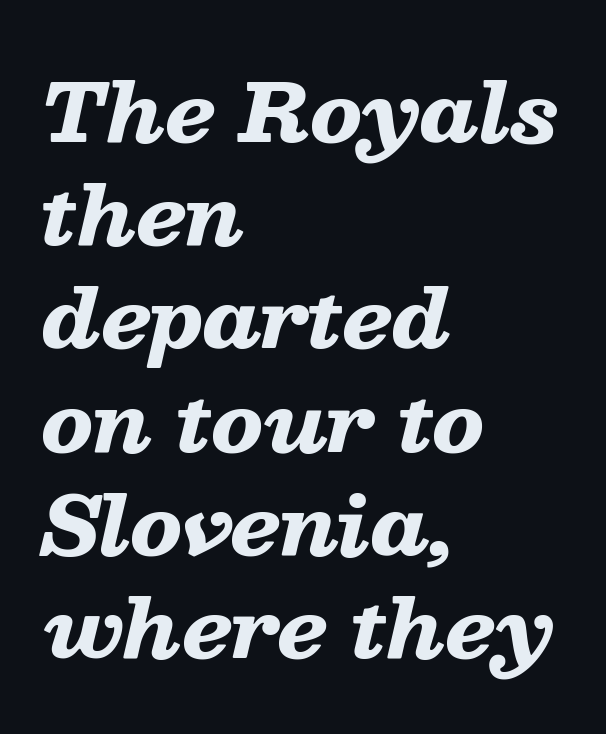
Q: Is the text bold? A: Yes.
Q: Is the text italic (slanted)? A: Yes, it leans right by about 13 degrees.
Q: Is the text underlined? A: No.
Q: How is the paragraph aligned? A: Left-aligned.
Q: Is the spacing between letters normal or unusually wide? A: Normal.
Q: Is the spacing between lines tight, normal or loose? A: Normal.
Q: Width (condensed, normal, or wide)? A: Wide.
Q: Stroke contrast? A: Low.
Q: x-height? A: Medium.
Q: Monospaced? A: No.
